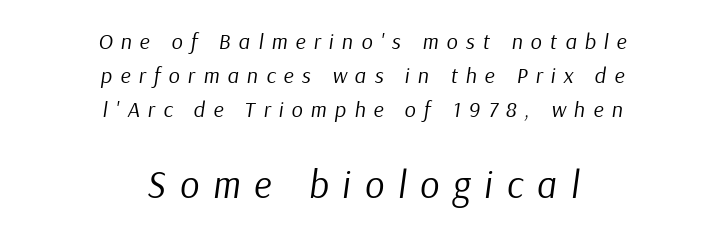
Q: Is the text bold? A: No.
Q: Is the text italic (slanted)? A: Yes, it leans right by about 9 degrees.
Q: Is the text underlined? A: No.
Q: How is the paragraph aligned? A: Centered.
Q: Is the spacing between letters normal or unusually wide? A: Unusually wide.
Q: Is the spacing between lines tight, normal or loose? A: Normal.
Q: Which block of text is set in a larger size, the first (top) or the second (bottom)? A: The second (bottom) one.
Q: Width (condensed, normal, or wide)? A: Normal.
Q: Stroke contrast? A: Low.
Q: x-height? A: Medium.
Q: Monospaced? A: No.
